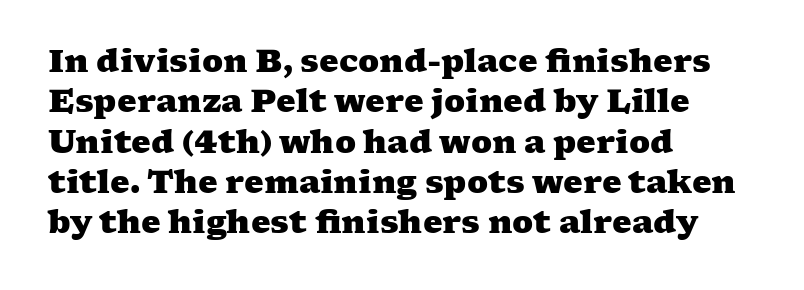
The image shows 31 px heavy, wide serif type; set left-aligned, normal line spacing (1.3x), normal letter spacing, not underlined; medium stroke contrast and a medium x-height.
